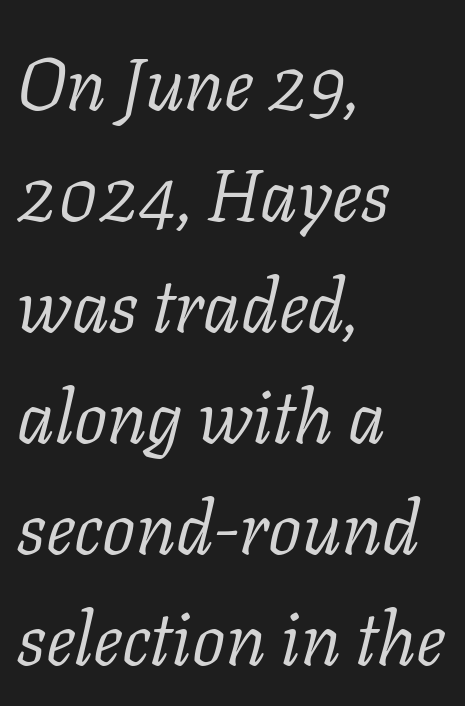
The image shows 74 px light serif type, italic (leaning right); set left-aligned, normal line spacing (1.5x), normal letter spacing, not underlined; low stroke contrast and a medium x-height.
